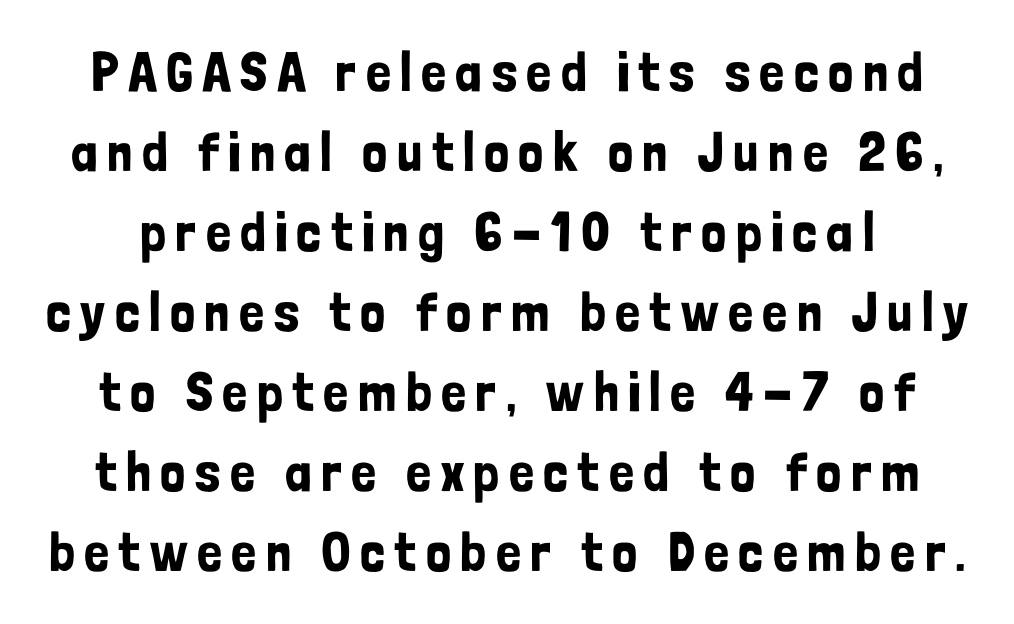
Q: Is the text italic (slanted)? A: No, it is upright.
Q: Is the typeface a serif or a sans-serif typeface? A: Sans-serif.
Q: Is the text underlined? A: No.
Q: Is the spacing between lines tight, normal or loose? A: Normal.
Q: Width (condensed, normal, or wide)? A: Condensed.
Q: Stroke contrast? A: Low.
Q: x-height? A: Medium.
Q: Monospaced? A: No.
